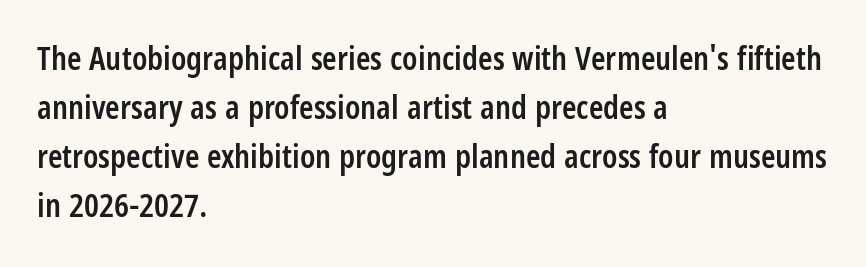
Q: Is the text bold? A: Semi-bold.
Q: Is the text italic (slanted)? A: No, it is upright.
Q: Is the typeface a serif or a sans-serif typeface? A: Sans-serif.
Q: Is the text underlined? A: No.
Q: How is the paragraph aligned? A: Left-aligned.
Q: Is the spacing between letters normal or unusually wide? A: Normal.
Q: Is the spacing between lines tight, normal or loose? A: Normal.
Q: Width (condensed, normal, or wide)? A: Condensed.
Q: Stroke contrast? A: Low.
Q: x-height? A: Large.
Q: Monospaced? A: No.
